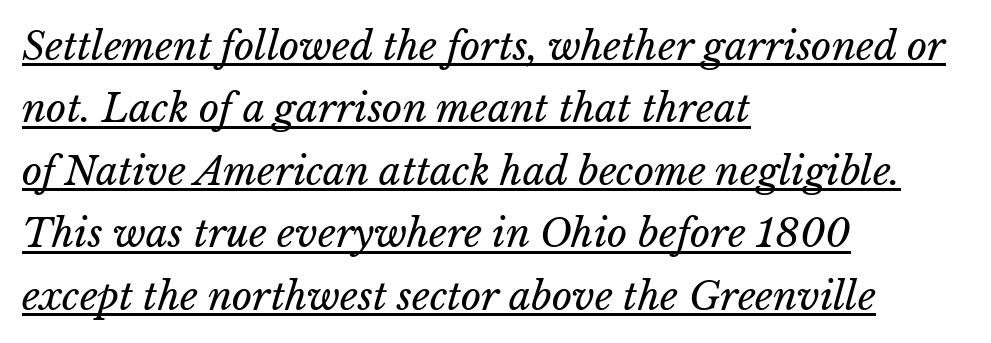
Slanted lettering throughout. The vertical gap from one line to the next is medium. These glyphs show unthickened strokes, regular width or finer. This sample has the flowing, uneven cadence of proportional lettering. Compared with typical body copy, the letter spacing here is the same. Caption: multi-line text, flush left, ragged right.
